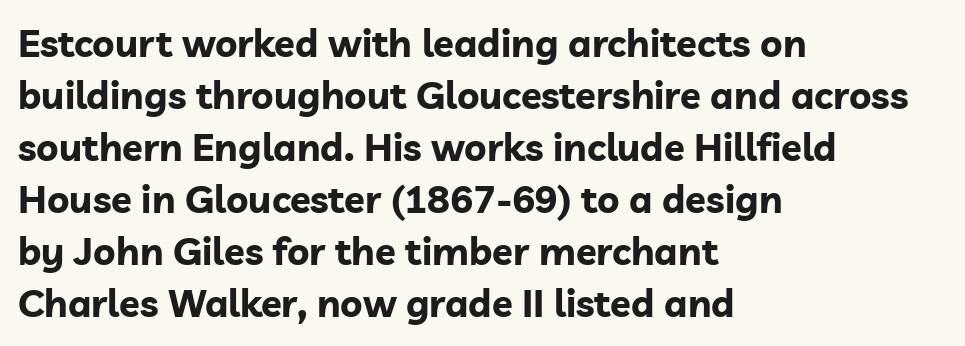
Q: Is the text bold? A: Yes.
Q: Is the text italic (slanted)? A: No, it is upright.
Q: Is the typeface a serif or a sans-serif typeface? A: Sans-serif.
Q: Is the text underlined? A: No.
Q: How is the paragraph aligned? A: Left-aligned.
Q: Is the spacing between letters normal or unusually wide? A: Normal.
Q: Is the spacing between lines tight, normal or loose? A: Normal.
Q: Width (condensed, normal, or wide)? A: Normal.
Q: Stroke contrast? A: Low.
Q: x-height? A: Medium.
Q: Monospaced? A: No.
